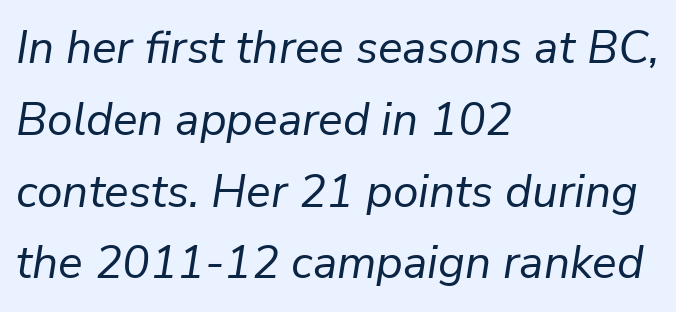
The strokes carry an ordinary text weight at most. One glance says typical: line gaps are just what's usual. Style check: oblique. The passage shown is typed in a proportional face where columns would drift. The letters sit at their default tracking, neither squeezed nor spread. Typeset ragged right — the left edge is the straight one.
